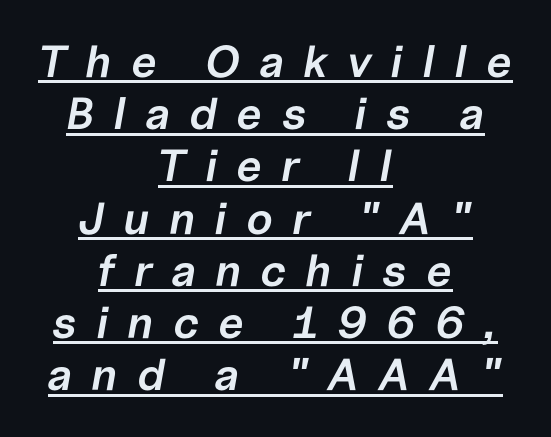
The typography opts for an oblique posture over an upright one. Is this a fixed-width face? No — the glyphs have proportional, varying widths. What decoration does the sample have? An underline. The type is letterspaced generously, with wide tracking. Line starts and ends both wander, symmetrically.
